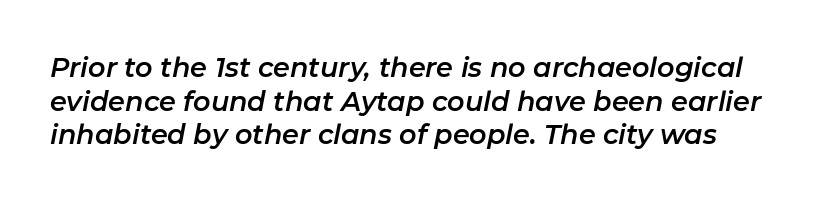
Q: Is the text italic (slanted)? A: Yes, it leans right by about 11 degrees.
Q: Is the text underlined? A: No.
Q: Is the spacing between letters normal or unusually wide? A: Normal.
Q: Is the spacing between lines tight, normal or loose? A: Normal.
